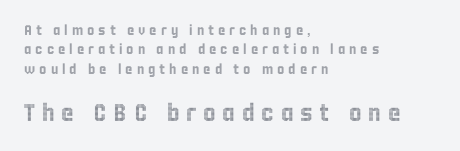
{"italic": "no", "underline": "no", "align": "left", "line_spacing": "normal", "line_spacing_ratio": 1.39, "letter_spacing": "wide", "letter_spacing_em": 0.28, "larger_block": "second", "size_ratio": 1.71, "glyph_px": 24}
